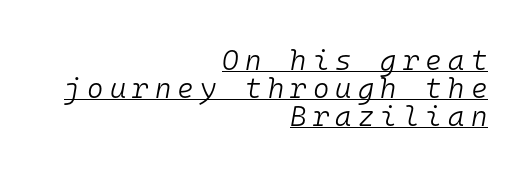
Q: Is the text bold? A: No.
Q: Is the text italic (slanted)? A: Yes, it leans right by about 10 degrees.
Q: Is the text underlined? A: Yes.
Q: How is the paragraph aligned? A: Right-aligned.
Q: Is the spacing between letters normal or unusually wide? A: Unusually wide.
Q: Is the spacing between lines tight, normal or loose? A: Tight.
Q: Width (condensed, normal, or wide)? A: Normal.
Q: Stroke contrast? A: Low.
Q: x-height? A: Medium.
Q: Monospaced? A: Yes.
